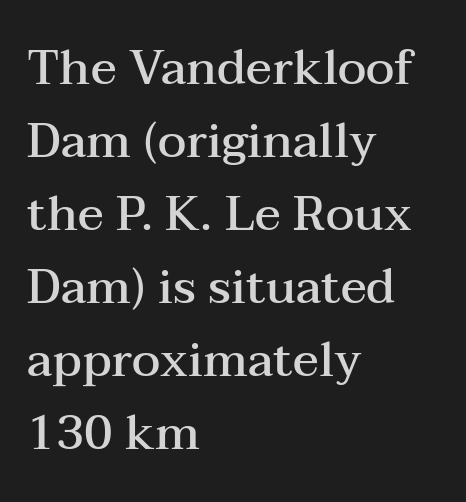
Vertical spacing — default. Tall strokes in this sample are plumb rather than angled. Spacing verdict: proportional, widths tailored to each character. The text was rendered using a seriffed face with decorative stroke endings. Heft: intermediate — a semibold. Bare-footed words on every line.
